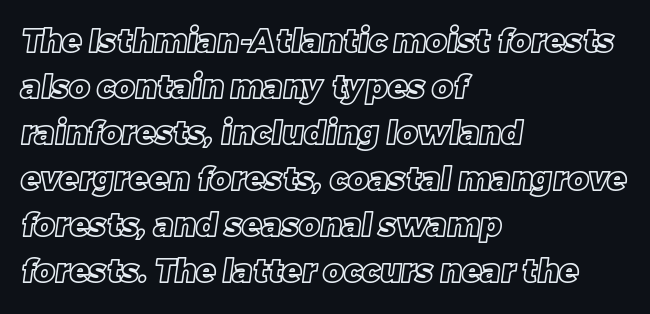
Q: Is the text underlined? A: No.
Q: How is the paragraph aligned? A: Left-aligned.
Q: Is the spacing between letters normal or unusually wide? A: Normal.
Q: Is the spacing between lines tight, normal or loose? A: Normal.
Q: Width (condensed, normal, or wide)? A: Normal.
Q: x-height? A: Large.
Q: Monospaced? A: No.
